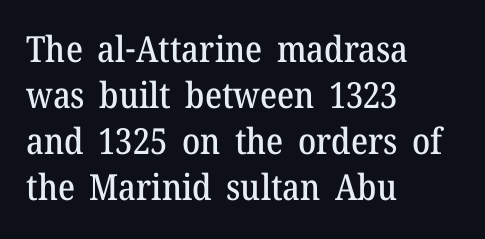
{"serif": "yes", "italic": "no", "width": "normal", "stroke_contrast": "medium", "x_height": "medium", "monospaced": "no", "underline": "no", "align": "left", "line_spacing": "normal", "line_spacing_ratio": 1.28, "letter_spacing": "normal", "letter_spacing_em": 0.0, "glyph_px": 36}
